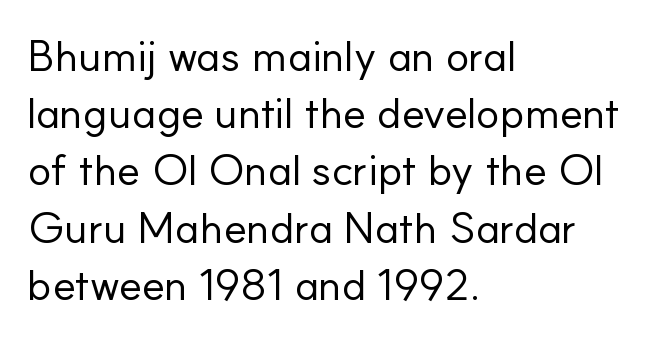
Q: Is the text bold? A: No.
Q: Is the text italic (slanted)? A: No, it is upright.
Q: Is the typeface a serif or a sans-serif typeface? A: Sans-serif.
Q: Is the text underlined? A: No.
Q: How is the paragraph aligned? A: Left-aligned.
Q: Is the spacing between letters normal or unusually wide? A: Normal.
Q: Is the spacing between lines tight, normal or loose? A: Normal.
Q: Width (condensed, normal, or wide)? A: Normal.
Q: Stroke contrast? A: Low.
Q: x-height? A: Small.
Q: Monospaced? A: No.
